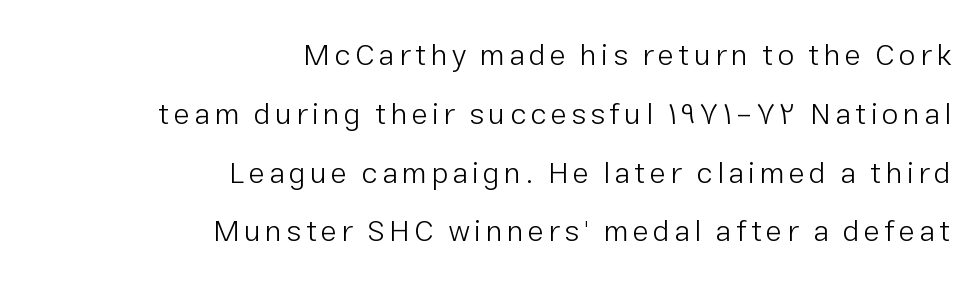
Q: Is the text bold? A: No.
Q: Is the text italic (slanted)? A: No, it is upright.
Q: Is the typeface a serif or a sans-serif typeface? A: Sans-serif.
Q: Is the text underlined? A: No.
Q: How is the paragraph aligned? A: Right-aligned.
Q: Is the spacing between lines tight, normal or loose? A: Loose.
Q: Width (condensed, normal, or wide)? A: Normal.
Q: Stroke contrast? A: Low.
Q: x-height? A: Medium.
Q: Monospaced? A: No.
